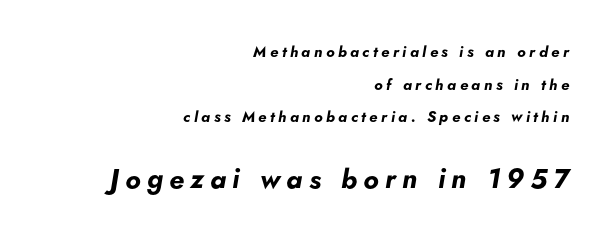
The image shows 27 px bold type, italic (leaning right); set right-aligned, loose line spacing (2.17x), unusually wide letter spacing (+0.23 em), not underlined; the second (bottom) block is 1.8x larger.
